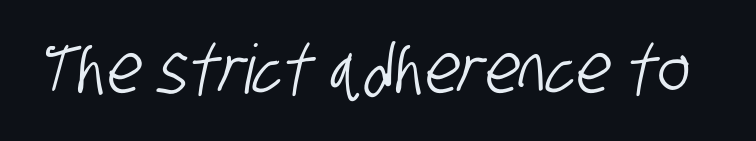
Decoration check: the copy has no underline. Glyph-to-glyph distance matches everyday printed text. Observe the absence of serifs on each vertical stroke in this sample. The face used here is proportionally spaced, like ordinary book or web type.
